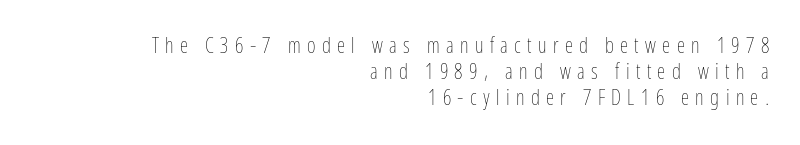
Q: Is the text bold? A: No.
Q: Is the text italic (slanted)? A: No, it is upright.
Q: Is the text underlined? A: No.
Q: How is the paragraph aligned? A: Right-aligned.
Q: Is the spacing between letters normal or unusually wide? A: Unusually wide.
Q: Is the spacing between lines tight, normal or loose? A: Normal.
